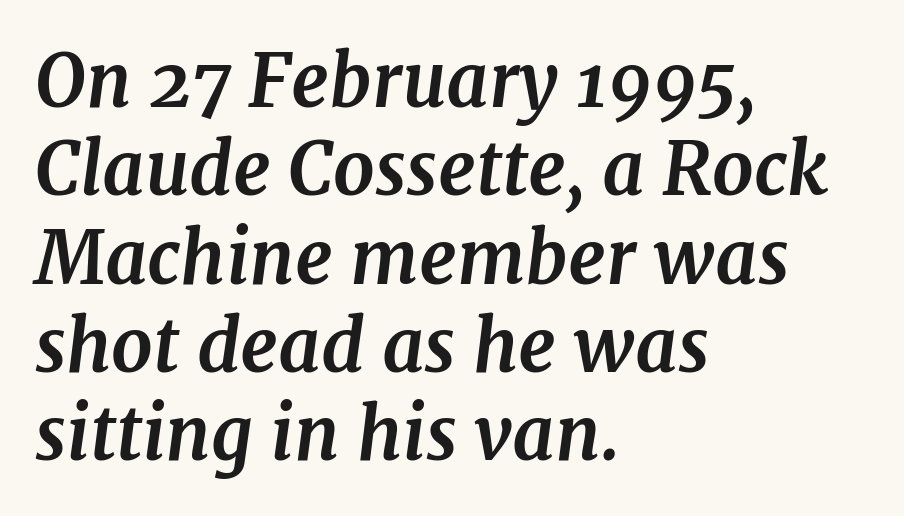
The image shows 73 px bold serif type, italic (leaning right); set left-aligned, line spacing 1.21x, normal letter spacing, not underlined; medium stroke contrast and a medium x-height.
